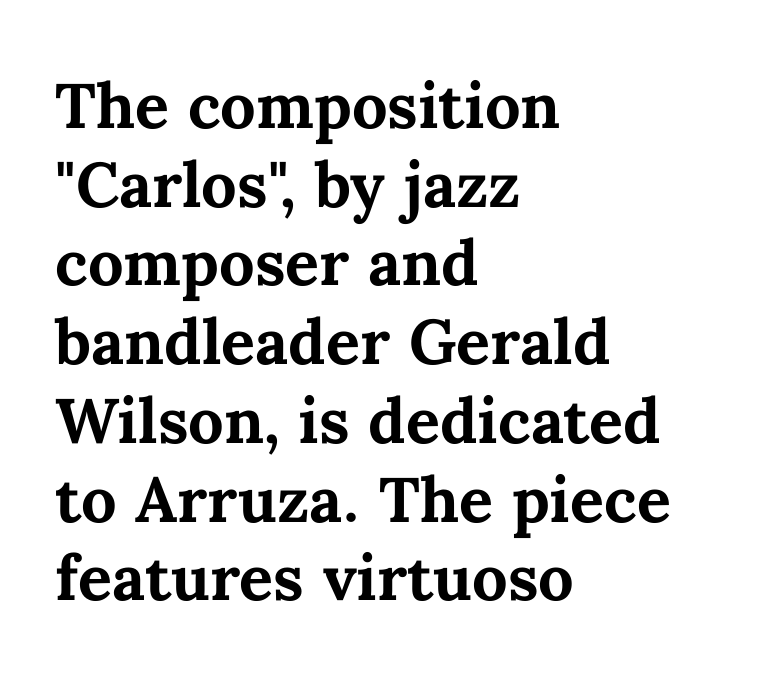
{"italic": "no", "bold": "yes", "weight": "bold", "width": "normal", "stroke_contrast": "medium", "x_height": "medium", "monospaced": "no", "underline": "no", "align": "left", "line_spacing": "normal", "line_spacing_ratio": 1.25, "letter_spacing": "normal", "letter_spacing_em": 0.0, "glyph_px": 63}
